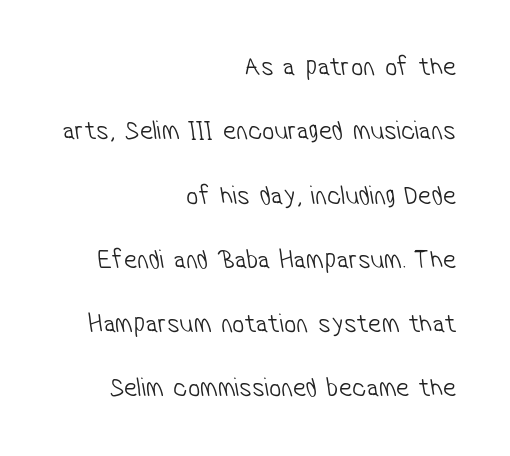
{"bold": "no", "underline": "no", "align": "right", "line_spacing": "loose", "line_spacing_ratio": 2.38, "letter_spacing": "normal", "letter_spacing_em": 0.0, "glyph_px": 27}
